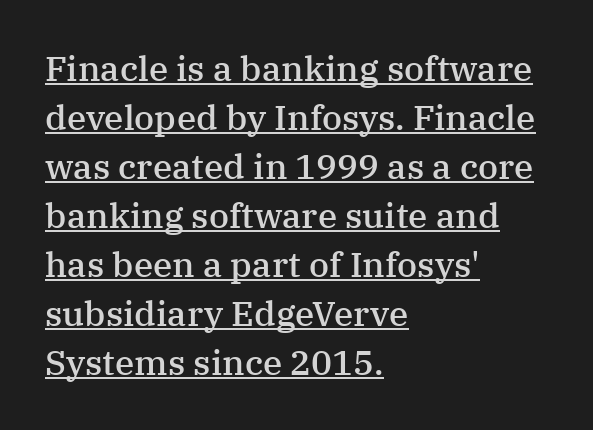
Q: Is the text bold? A: Semi-bold.
Q: Is the text italic (slanted)? A: No, it is upright.
Q: Is the typeface a serif or a sans-serif typeface? A: Serif.
Q: Is the text underlined? A: Yes.
Q: How is the paragraph aligned? A: Left-aligned.
Q: Is the spacing between letters normal or unusually wide? A: Normal.
Q: Is the spacing between lines tight, normal or loose? A: Normal.
Q: Width (condensed, normal, or wide)? A: Normal.
Q: Stroke contrast? A: Medium.
Q: x-height? A: Medium.
Q: Monospaced? A: No.
